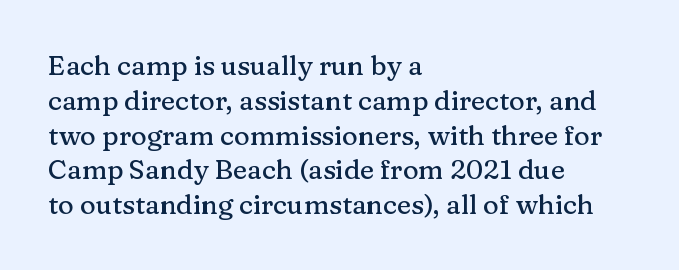
Q: Is the text italic (slanted)? A: No, it is upright.
Q: Is the text underlined? A: No.
Q: How is the paragraph aligned? A: Left-aligned.
Q: Is the spacing between letters normal or unusually wide? A: Normal.
Q: Is the spacing between lines tight, normal or loose? A: Normal.
